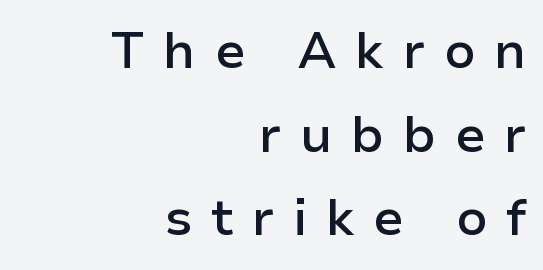
The image shows 51 px semibold sans-serif type, upright; set right-aligned, normal line spacing (1.64x), unusually wide letter spacing (+0.36 em), not underlined; low stroke contrast and a medium x-height.
